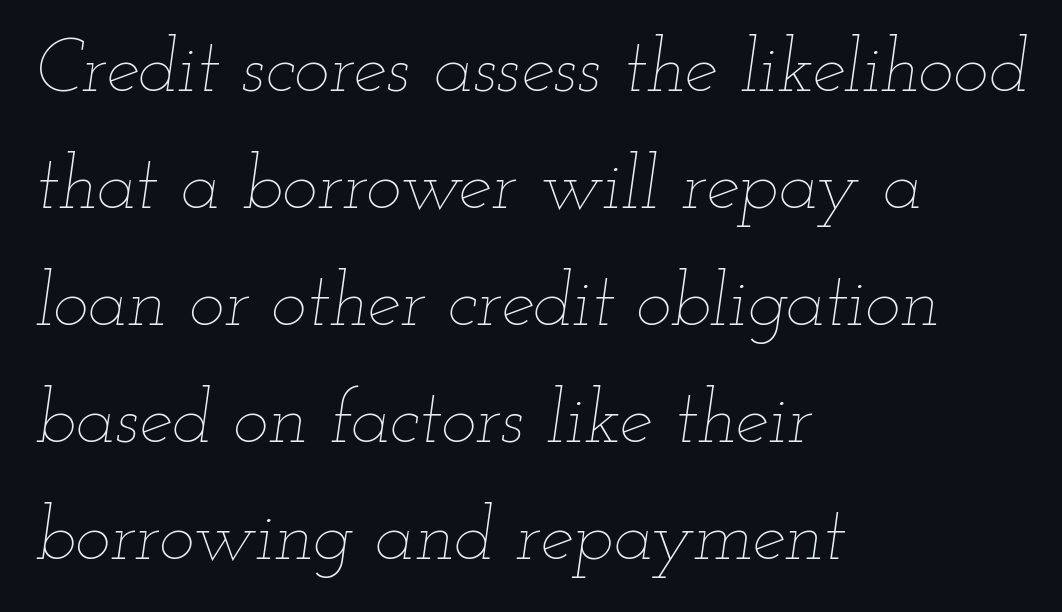
{"italic": "yes", "lean": "right", "slant_degrees": 12, "bold": "no", "weight": "thin", "width": "wide", "stroke_contrast": "low", "x_height": "small", "monospaced": "no", "underline": "no", "align": "left", "line_spacing": "normal", "line_spacing_ratio": 1.56, "letter_spacing": "normal", "letter_spacing_em": 0.0, "glyph_px": 75}
